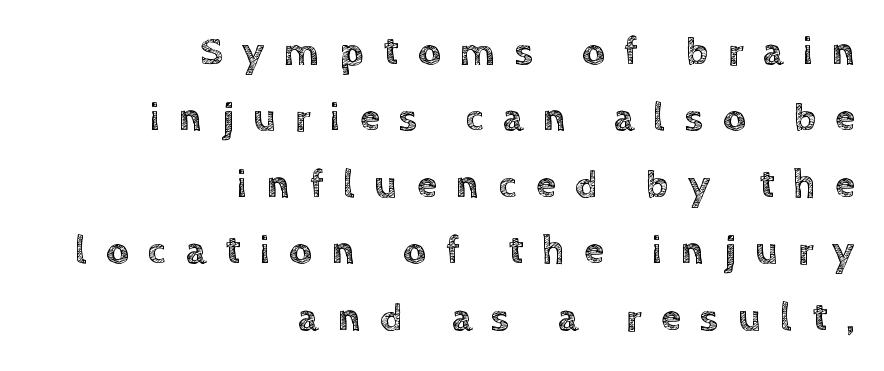
The image shows 40 px text type, upright; set right-aligned, normal line spacing (1.66x), unusually wide letter spacing (+0.49 em), not underlined; a large x-height.
